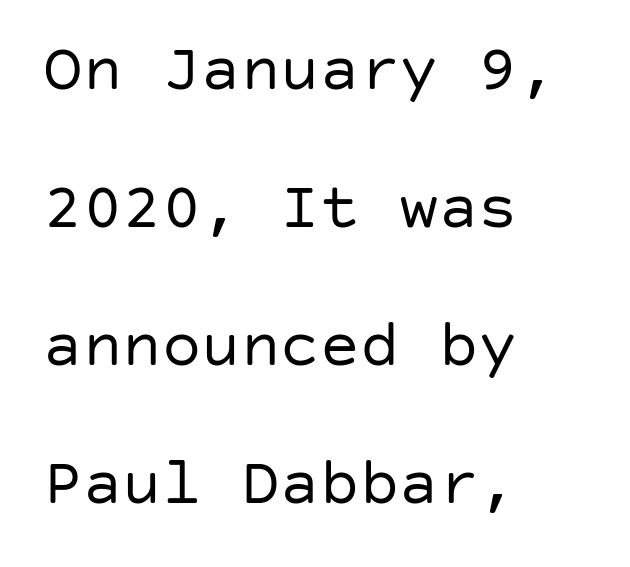
{"serif": "no", "italic": "no", "bold": "no", "weight": "regular", "width": "normal", "stroke_contrast": "low", "x_height": "large", "underline": "no", "align": "left", "line_spacing": "loose", "line_spacing_ratio": 2.09, "letter_spacing": "normal", "letter_spacing_em": 0.0, "glyph_px": 66}
